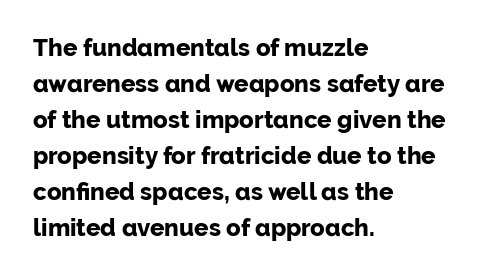
The image shows 24 px bold type, upright; set left-aligned, normal line spacing (1.5x), normal letter spacing, not underlined.
